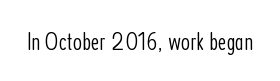
The image shows 26 px text type, upright; set normal letter spacing, not underlined.
